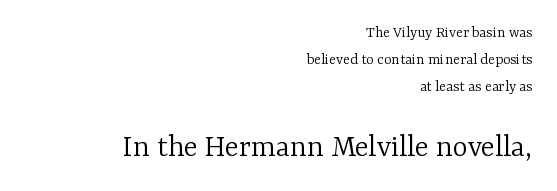
Q: Is the text bold? A: No.
Q: Is the text italic (slanted)? A: No, it is upright.
Q: Is the typeface a serif or a sans-serif typeface? A: Serif.
Q: Is the text underlined? A: No.
Q: How is the paragraph aligned? A: Right-aligned.
Q: Is the spacing between letters normal or unusually wide? A: Normal.
Q: Is the spacing between lines tight, normal or loose? A: Normal.
Q: Which block of text is set in a larger size, the first (top) or the second (bottom)? A: The second (bottom) one.
Q: Width (condensed, normal, or wide)? A: Normal.
Q: Stroke contrast? A: Low.
Q: x-height? A: Medium.
Q: Monospaced? A: No.
